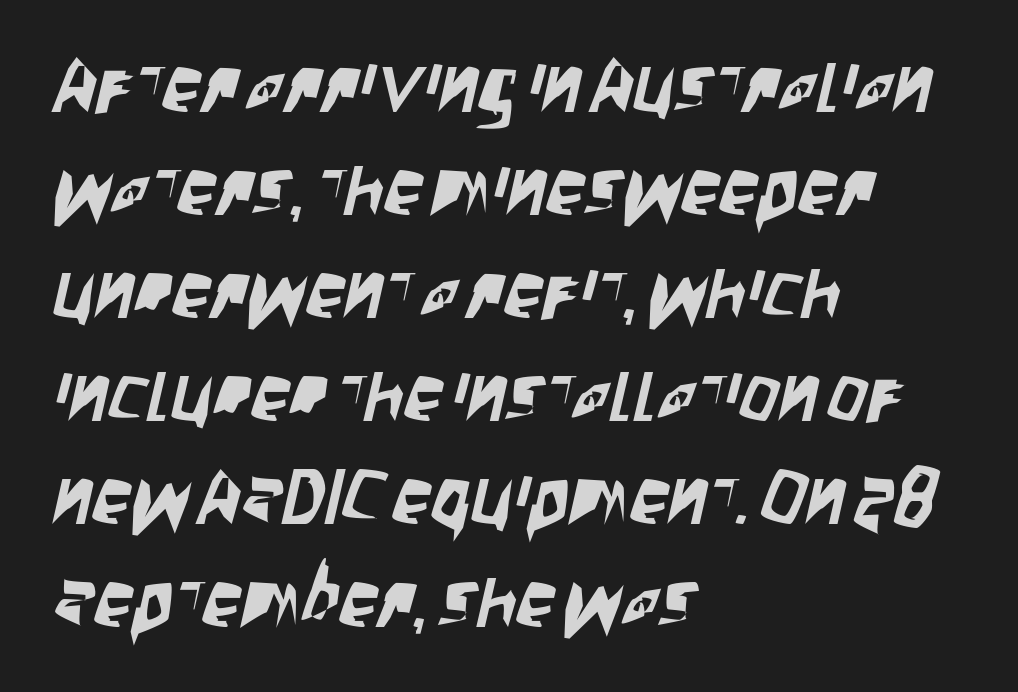
Q: Is the typeface a serif or a sans-serif typeface? A: Sans-serif.
Q: Is the text underlined? A: No.
Q: How is the paragraph aligned? A: Left-aligned.
Q: Is the spacing between letters normal or unusually wide? A: Normal.
Q: Is the spacing between lines tight, normal or loose? A: Normal.
Q: Width (condensed, normal, or wide)? A: Condensed.
Q: Stroke contrast? A: Low.
Q: x-height? A: Large.
Q: Monospaced? A: No.
